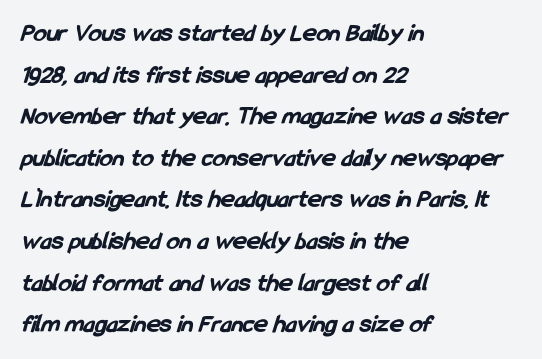
The lines in this sample share a left origin and differ only in where they stop. The font is running at its bold setting. Compared with typical body copy, the letter spacing here is the same. Horizontal bands of white between lines are of average thickness. Only glyphs here, with clear space below each row.
